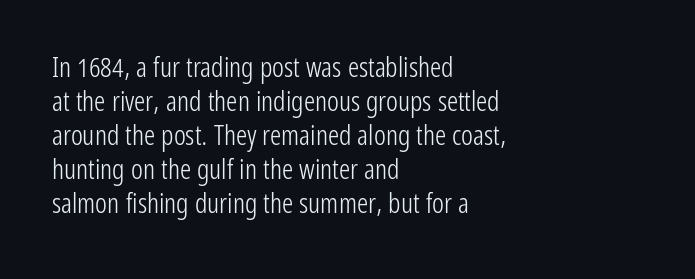
The image shows 28 px light, condensed sans-serif type, upright; set left-aligned, line spacing 1.21x, normal letter spacing, not underlined; low stroke contrast and a medium x-height.
